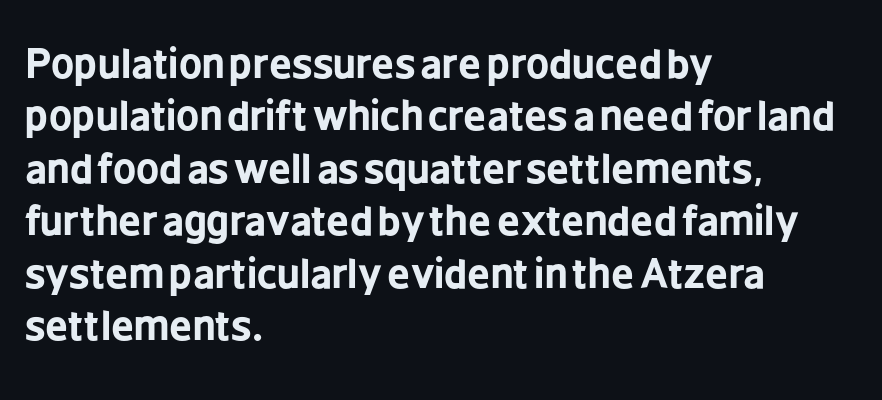
The image shows 40 px bold, condensed sans-serif type, upright; set left-aligned, normal line spacing (1.31x), normal letter spacing, not underlined; low stroke contrast and a medium x-height.
